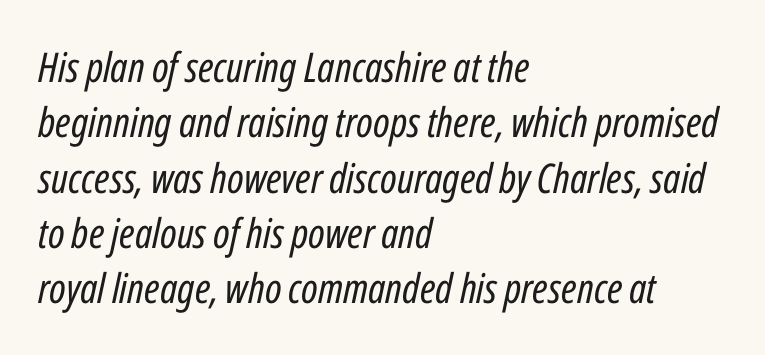
{"italic": "yes", "lean": "right", "slant_degrees": 12, "bold": "no", "weight": "regular", "width": "condensed", "stroke_contrast": "low", "x_height": "medium", "monospaced": "no", "underline": "no", "align": "left", "line_spacing": "normal", "line_spacing_ratio": 1.35, "letter_spacing": "normal", "letter_spacing_em": 0.0, "glyph_px": 41}
